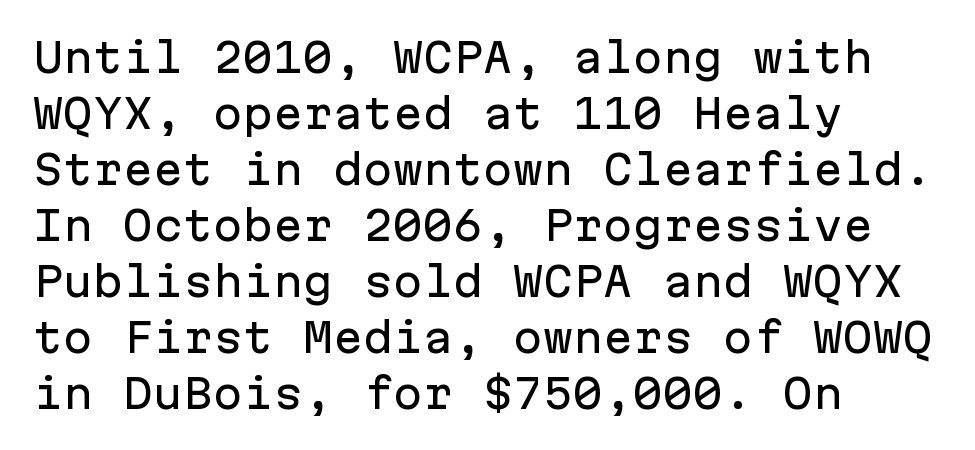
{"serif": "no", "italic": "no", "width": "normal", "stroke_contrast": "low", "x_height": "medium", "monospaced": "yes", "underline": "no", "align": "left", "line_spacing": "normal", "line_spacing_ratio": 1.4, "letter_spacing": "normal", "letter_spacing_em": 0.0, "glyph_px": 40}
